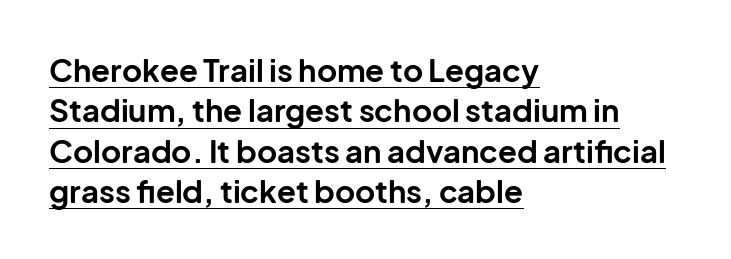
The image shows 31 px bold sans-serif type, upright; set left-aligned, normal line spacing (1.3x), normal letter spacing, underlined; low stroke contrast and a medium x-height.
